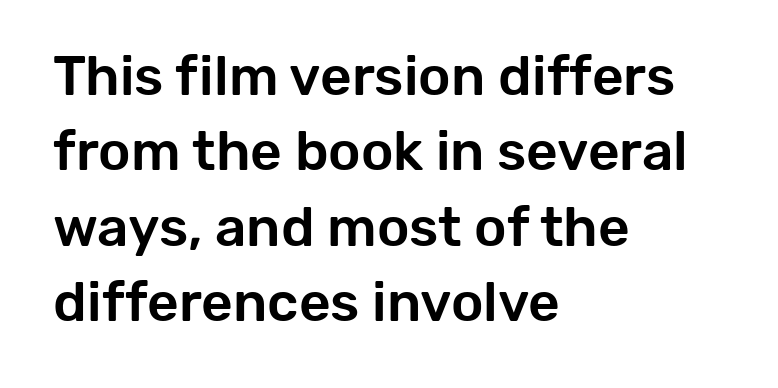
The image shows 55 px sans-serif type, upright; set left-aligned, normal line spacing (1.37x), normal letter spacing, not underlined; low stroke contrast and a medium x-height.
